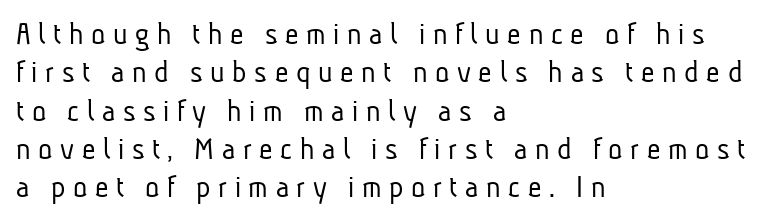
The image shows 33 px light, condensed sans-serif type; set left-aligned, line spacing 1.16x, unusually wide letter spacing (+0.23 em), not underlined; low stroke contrast and a medium x-height.
